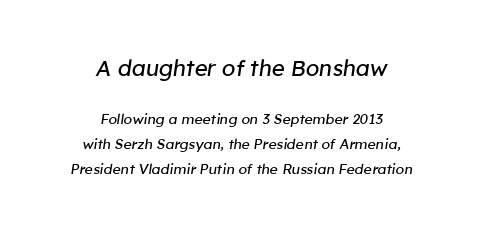
Descenders hang freely into open space. The face used here has a pronounced slope to its letters. The horizontal fit of the characters is conventional and even. In this sample the first text group is rendered at the bigger scale. Each stroke keeps to a modest, everyday thickness or less. Short and long lines alike share a common midpoint.
